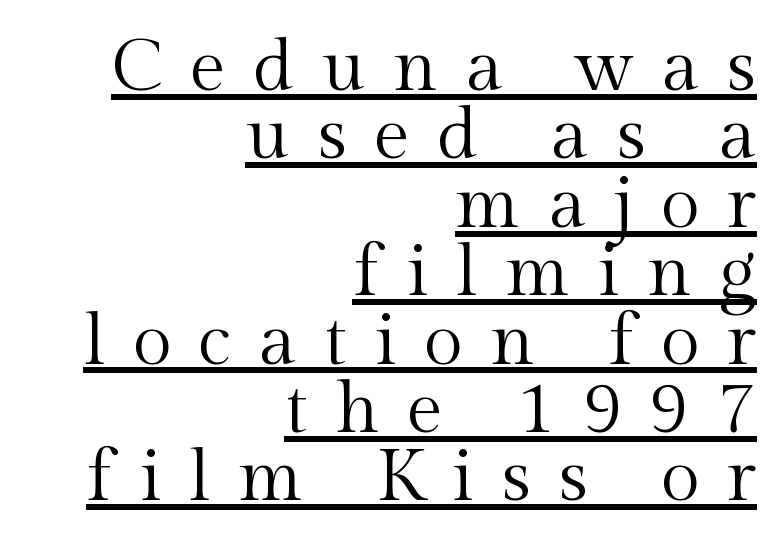
You can tell from the footed stems that serif type was used. You could not count columns in this text — the font is proportionally spaced. Reading down the block, your eye finds every line finishing at a fixed right position. Notice how the stems are strictly vertical — no italics here. Is there much room between lines? No — they nearly touch.
